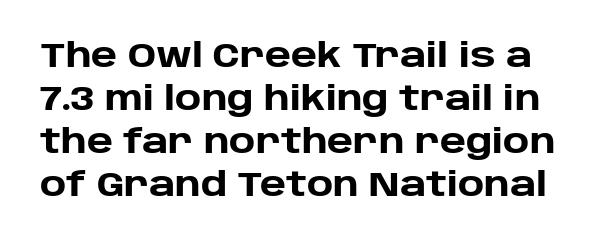
Is this a fixed-width face? No — the glyphs have proportional, varying widths. No extra tracking has been applied to these lines. Descenders hang freely into open space. A full-strength bold gives these letters their thick strokes. The vertical gap from one line to the next is medium.
